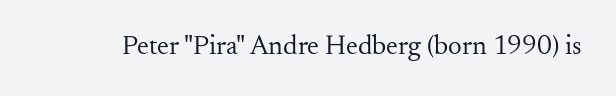
{"italic": "no", "bold": "no", "underline": "no", "letter_spacing": "normal", "letter_spacing_em": 0.0, "glyph_px": 27}
